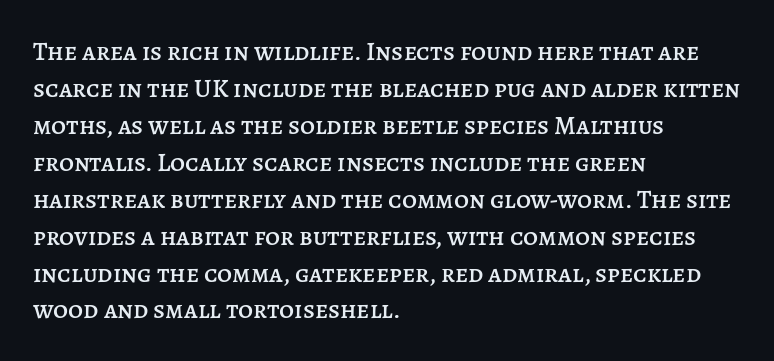
Inter-character spacing is left at the font's built-in metrics. Bare-footed words on every line. Every stem runs plumb, perpendicular to the baseline. Line spacing here is normal. Every row of glyphs begins at an identical x-position on the left.
